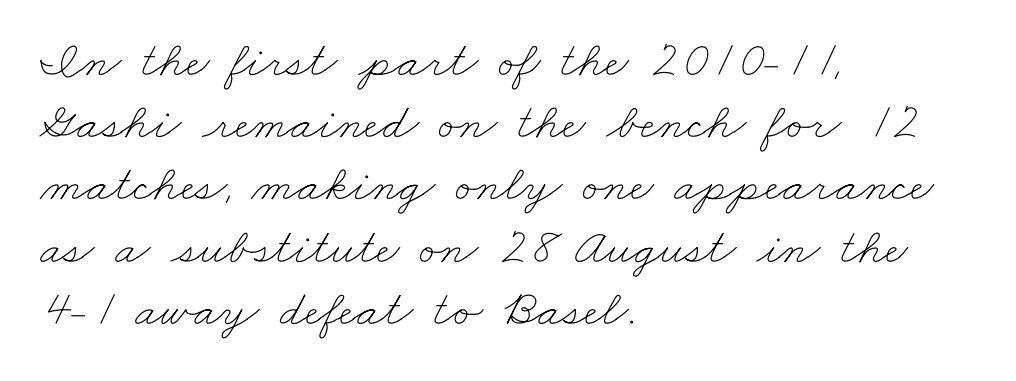
Visually the block forms a straight wall on the left and a jagged coastline on the right. Each row of text sits above clean, open space. Caption: face not bold, strokes unweighted. Varying glyph widths throughout — classic text-font behaviour. A typesetter would call this zero additional tracking.
